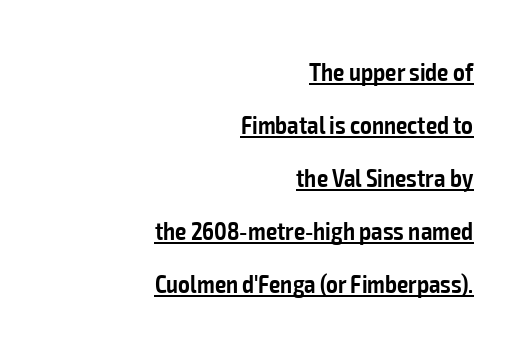
The image shows 25 px text type, upright; set right-aligned, loose line spacing (2.12x), normal letter spacing, underlined.
